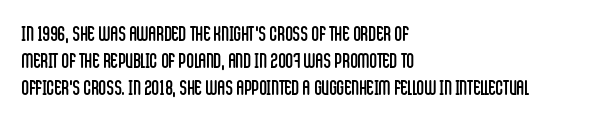
Q: Is the text bold? A: No.
Q: Is the text italic (slanted)? A: No, it is upright.
Q: Is the text underlined? A: No.
Q: How is the paragraph aligned? A: Left-aligned.
Q: Is the spacing between letters normal or unusually wide? A: Normal.
Q: Is the spacing between lines tight, normal or loose? A: Normal.
